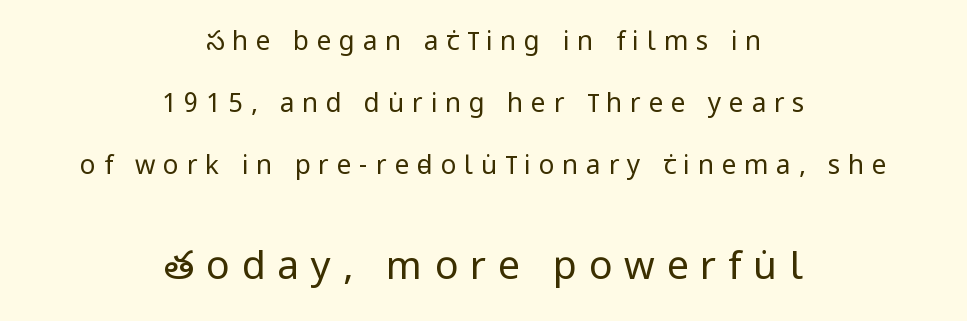
{"serif": "no", "italic": "no", "bold": "no", "weight": "regular", "width": "condensed", "stroke_contrast": "low", "x_height": "large", "monospaced": "no", "underline": "no", "align": "center", "line_spacing": "loose", "line_spacing_ratio": 2.38, "letter_spacing": "wide", "letter_spacing_em": 0.3, "larger_block": "second", "size_ratio": 1.5, "glyph_px": 39}
